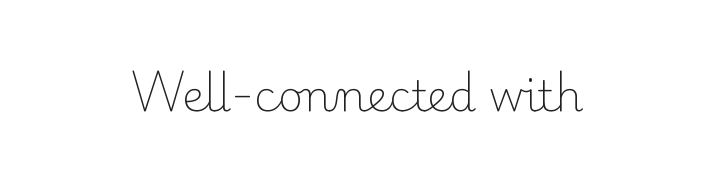
The font's upright variant was chosen for this text. Compared with typical body copy, the letter spacing here is the same. Vertical stems look standard width or narrower in stroke. Looks like regular typesetting: each glyph gets only the width it needs. Horizontally, the lines are justified to the midpoint only.
